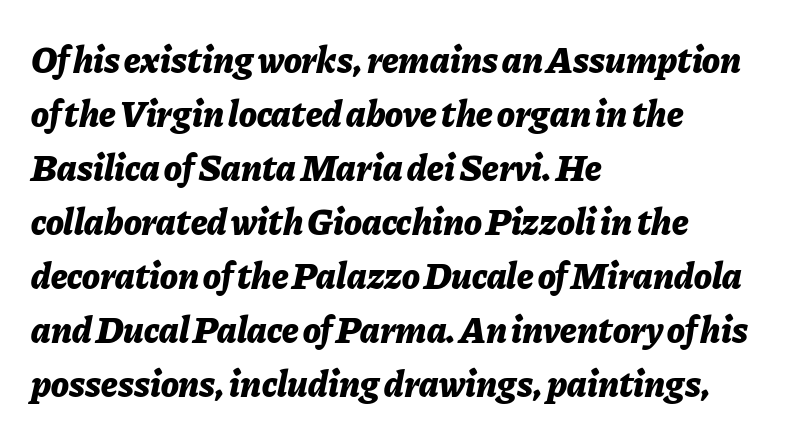
The image shows 37 px bold type, italic (leaning right); set left-aligned, normal line spacing (1.46x), normal letter spacing, not underlined; low stroke contrast and a medium x-height.
